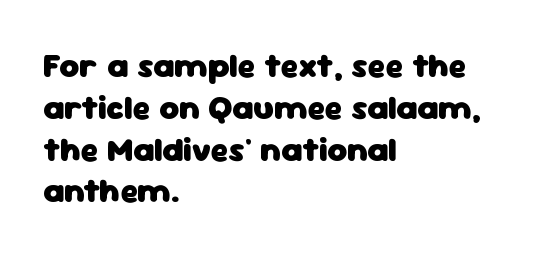
{"serif": "no", "italic": "no", "bold": "yes", "weight": "heavy", "width": "normal", "stroke_contrast": "low", "x_height": "medium", "monospaced": "no", "underline": "no", "align": "left", "line_spacing_ratio": 1.23, "letter_spacing": "normal", "letter_spacing_em": 0.0, "glyph_px": 34}
